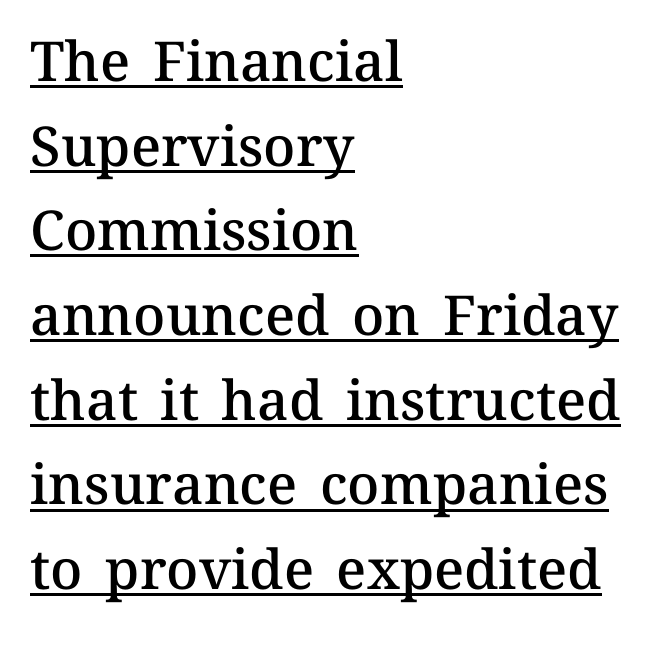
Q: Is the text bold? A: Semi-bold.
Q: Is the text italic (slanted)? A: No, it is upright.
Q: Is the text underlined? A: Yes.
Q: How is the paragraph aligned? A: Left-aligned.
Q: Is the spacing between letters normal or unusually wide? A: Normal.
Q: Is the spacing between lines tight, normal or loose? A: Normal.
Q: Width (condensed, normal, or wide)? A: Normal.
Q: Stroke contrast? A: Medium.
Q: x-height? A: Medium.
Q: Monospaced? A: No.
